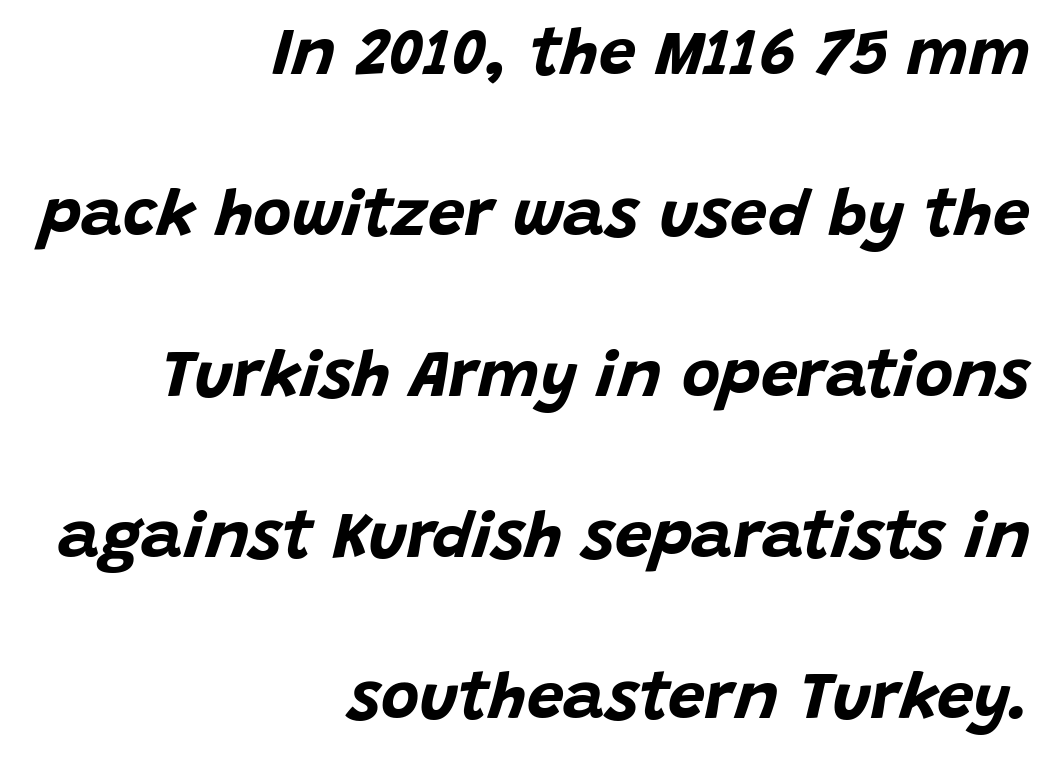
A typesetter would mark this as italic. Students, observe: this is what heavily led, spacious text looks like. Caption: multi-line text, flush right, ragged left. The passage shown is not underscored anywhere. Short note: letters normally spaced.
